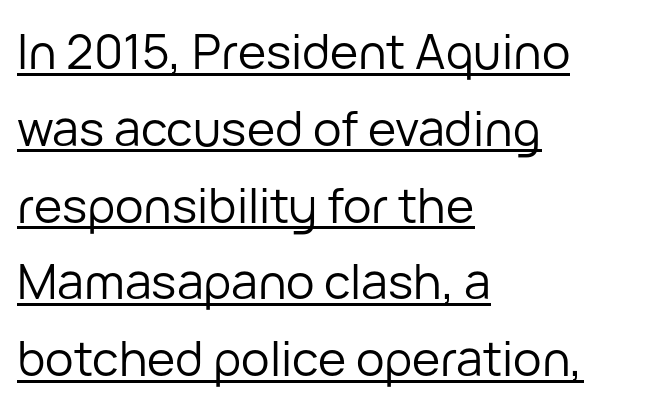
The image shows 48 px regular-weight sans-serif type, upright; set left-aligned, normal line spacing (1.6x), normal letter spacing, underlined; low stroke contrast and a medium x-height.
